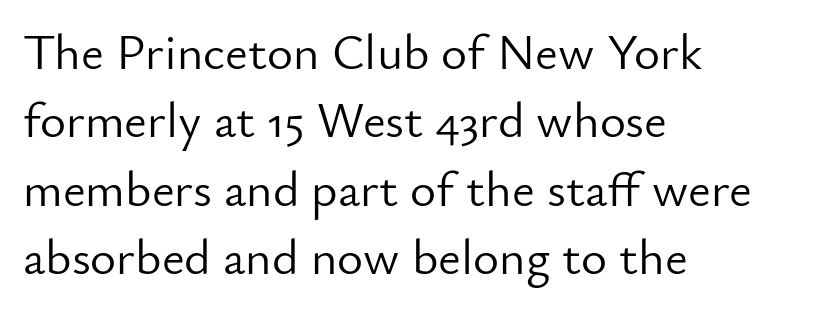
{"serif": "no", "italic": "no", "bold": "no", "weight": "light", "width": "normal", "stroke_contrast": "low", "x_height": "small", "monospaced": "no", "underline": "no", "align": "left", "line_spacing": "normal", "line_spacing_ratio": 1.37, "letter_spacing": "normal", "letter_spacing_em": 0.0, "glyph_px": 50}
